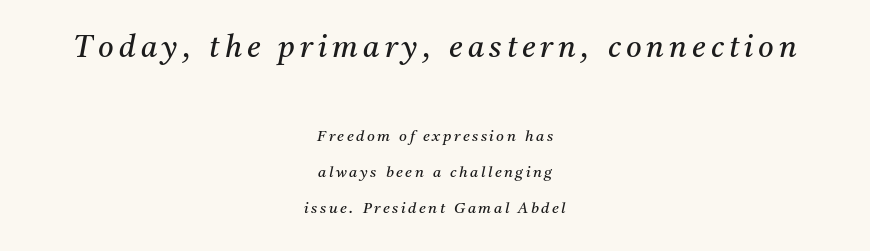
The passage shown stacks its lines with a broad gap. Each letter's strokes conclude with small projecting serifs. This is not heavy type; no bold has been used. Is the block centered? Yes — each line is placed symmetrically about the middle. Here the designer chose a conventional face with non-uniform glyph widths.
